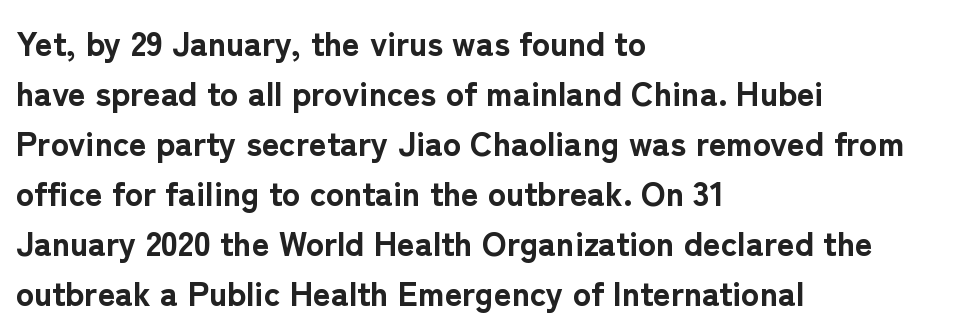
{"serif": "no", "italic": "no", "bold": "yes", "weight": "bold", "width": "normal", "stroke_contrast": "low", "x_height": "medium", "monospaced": "no", "underline": "no", "align": "left", "line_spacing": "normal", "line_spacing_ratio": 1.47, "letter_spacing": "normal", "letter_spacing_em": 0.0, "glyph_px": 34}
